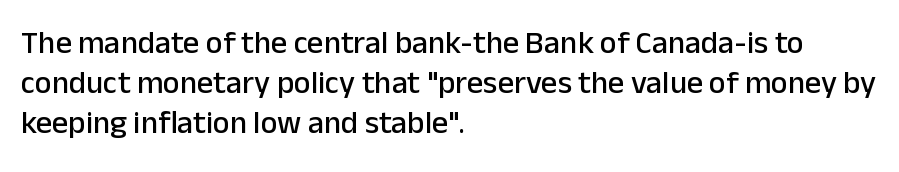
{"serif": "no", "italic": "no", "width": "normal", "stroke_contrast": "low", "x_height": "medium", "monospaced": "no", "underline": "no", "align": "left", "line_spacing": "normal", "line_spacing_ratio": 1.25, "letter_spacing": "normal", "letter_spacing_em": 0.0, "glyph_px": 32}
